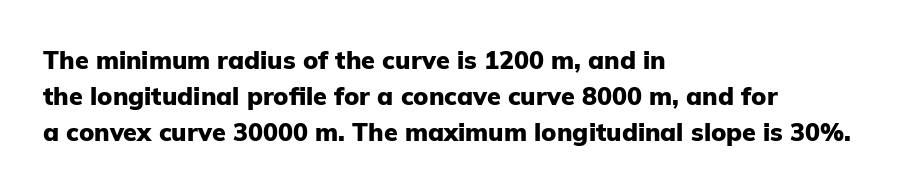
Q: Is the text bold? A: Yes.
Q: Is the text italic (slanted)? A: No, it is upright.
Q: Is the text underlined? A: No.
Q: How is the paragraph aligned? A: Left-aligned.
Q: Is the spacing between letters normal or unusually wide? A: Normal.
Q: Is the spacing between lines tight, normal or loose? A: Normal.
